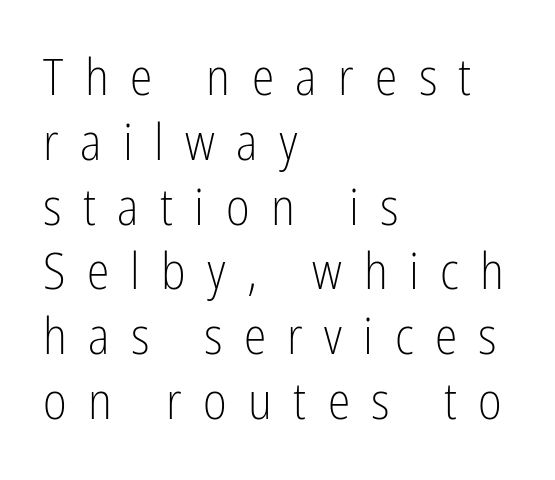
The image shows 51 px light, condensed sans-serif type, upright; set left-aligned, normal line spacing (1.27x), unusually wide letter spacing (+0.42 em), not underlined; low stroke contrast and a medium x-height.
